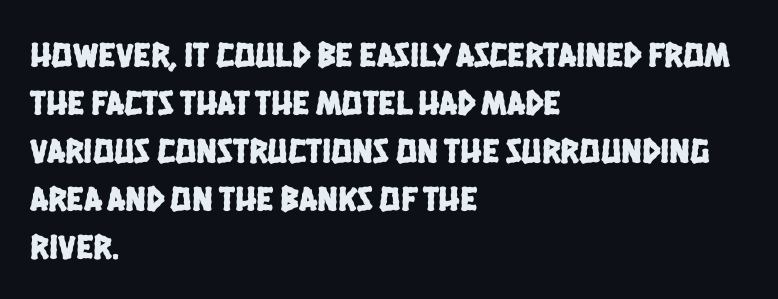
The image shows 35 px condensed sans-serif type; set left-aligned, normal line spacing (1.37x), normal letter spacing, not underlined; low stroke contrast and a large x-height.
